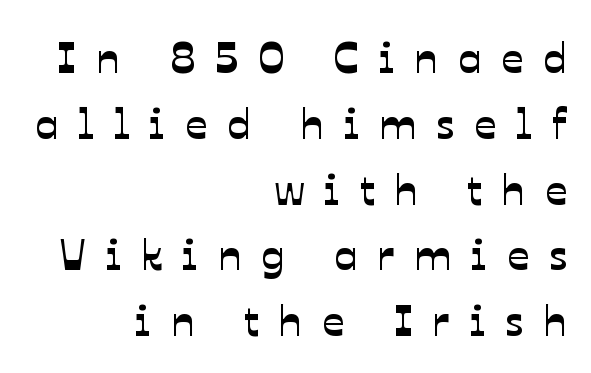
Q: Is the typeface a serif or a sans-serif typeface? A: Sans-serif.
Q: Is the text underlined? A: No.
Q: How is the paragraph aligned? A: Right-aligned.
Q: Is the spacing between letters normal or unusually wide? A: Unusually wide.
Q: Is the spacing between lines tight, normal or loose? A: Normal.
Q: Width (condensed, normal, or wide)? A: Normal.
Q: Stroke contrast? A: Low.
Q: x-height? A: Medium.
Q: Monospaced? A: No.
